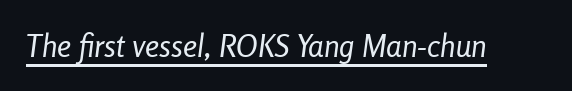
The image shows 31 px regular-weight, condensed type, italic (leaning right); set normal letter spacing, underlined; low stroke contrast and a medium x-height.
